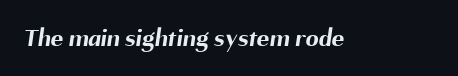
Q: Is the text bold? A: Yes.
Q: Is the text underlined? A: No.
Q: Is the spacing between letters normal or unusually wide? A: Normal.
